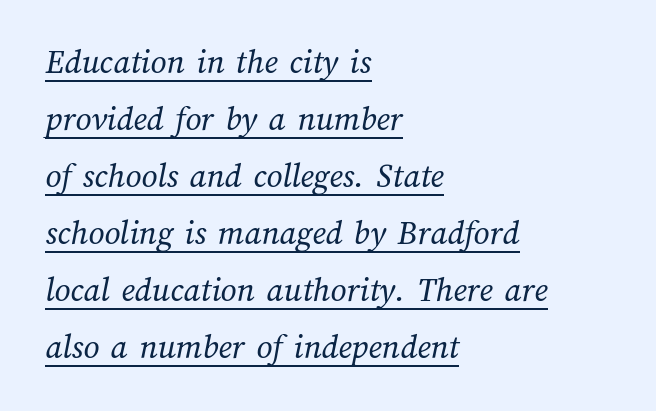
The image shows 35 px regular-weight type; set left-aligned, normal line spacing (1.63x), normal letter spacing, underlined; medium stroke contrast and a medium x-height.
